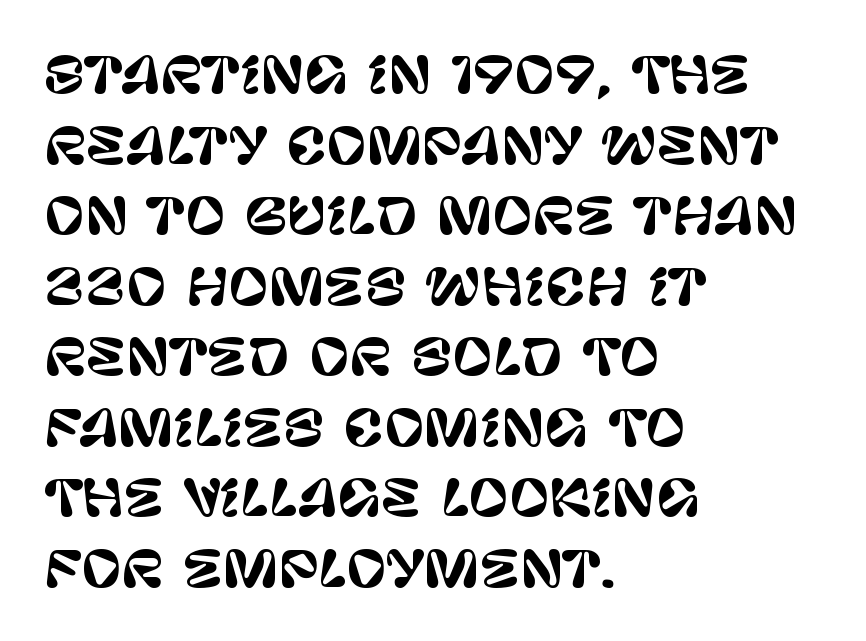
Q: Is the text italic (slanted)? A: Yes.
Q: Is the typeface a serif or a sans-serif typeface? A: Sans-serif.
Q: Is the text underlined? A: No.
Q: How is the paragraph aligned? A: Left-aligned.
Q: Is the spacing between letters normal or unusually wide? A: Normal.
Q: Is the spacing between lines tight, normal or loose? A: Normal.
Q: Width (condensed, normal, or wide)? A: Normal.
Q: Stroke contrast? A: Low.
Q: x-height? A: Large.
Q: Monospaced? A: No.
